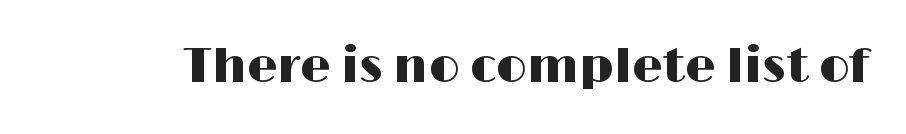
This is sans-serif lettering, the kind often seen on screens and signage. Quick note: not italic, upright. Glyph-to-glyph distance matches everyday printed text. Do the characters align in a grid? No, the font is proportional. Unmarked baselines from the first word to the last.
